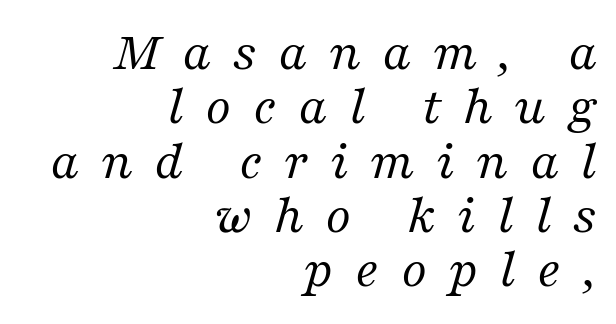
The image shows 56 px regular-weight serif type, italic (leaning right); set right-aligned, tight line spacing (0.97x), unusually wide letter spacing (+0.38 em), not underlined; medium stroke contrast and a medium x-height.
